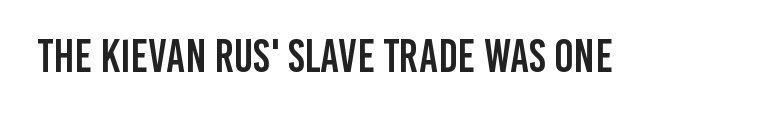
Q: Is the text italic (slanted)? A: No, it is upright.
Q: Is the typeface a serif or a sans-serif typeface? A: Sans-serif.
Q: Is the text underlined? A: No.
Q: Is the spacing between letters normal or unusually wide? A: Normal.
Q: Width (condensed, normal, or wide)? A: Condensed.
Q: Stroke contrast? A: Low.
Q: x-height? A: Large.
Q: Monospaced? A: No.
